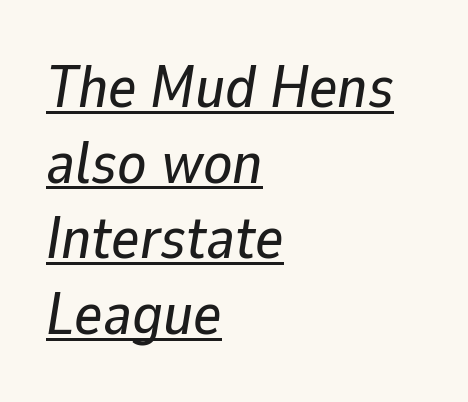
Horizontally, the lines are justified to the leading edge only. Quick note: interline space is typical. Inter-character spacing is left at the font's built-in metrics. The face used here is proportionally spaced, like ordinary book or web type.
